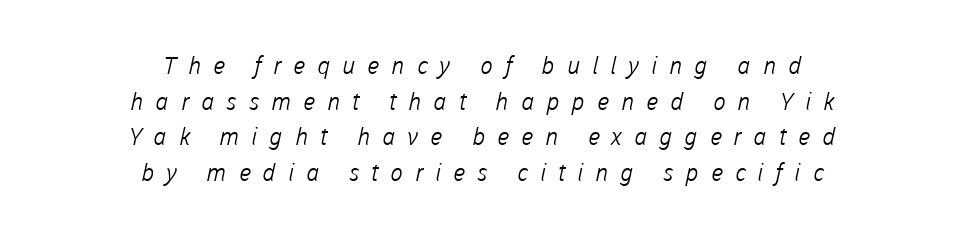
Q: Is the text bold? A: No.
Q: Is the text underlined? A: No.
Q: How is the paragraph aligned? A: Centered.
Q: Is the spacing between letters normal or unusually wide? A: Unusually wide.
Q: Is the spacing between lines tight, normal or loose? A: Normal.
